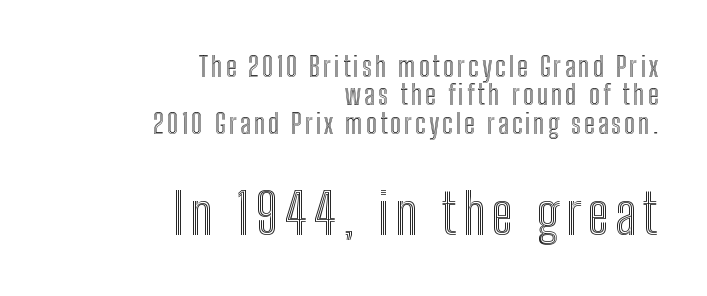
The image shows 56 px condensed type, upright; set right-aligned, tight line spacing (1.01x), not underlined; the second (bottom) block is 2.0x larger; a medium x-height.
